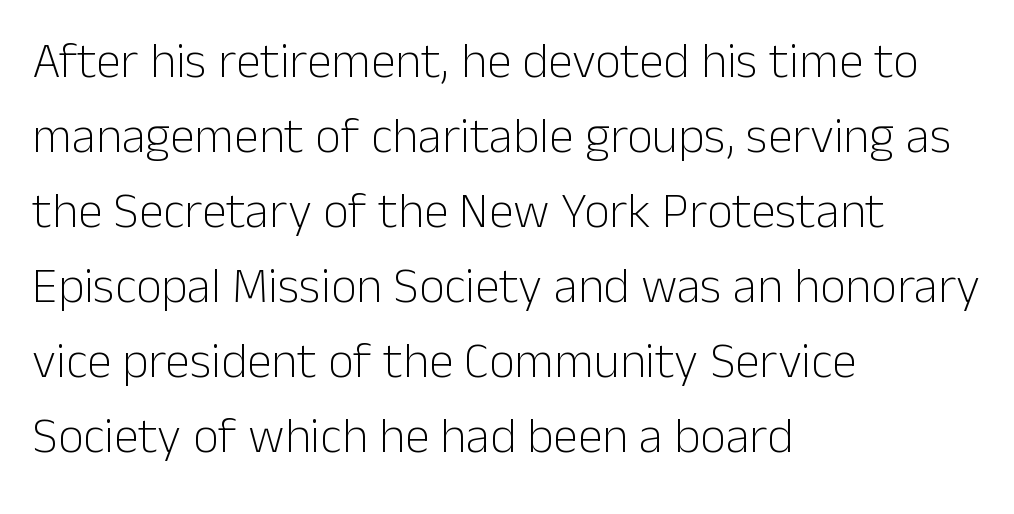
The image shows 50 px light sans-serif type, upright; set left-aligned, normal line spacing (1.5x), normal letter spacing, not underlined; low stroke contrast and a medium x-height.
